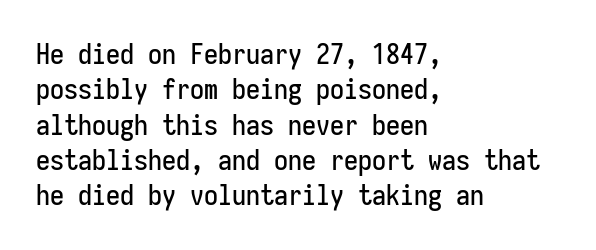
Q: Is the text italic (slanted)? A: No, it is upright.
Q: Is the typeface a serif or a sans-serif typeface? A: Sans-serif.
Q: Is the text underlined? A: No.
Q: How is the paragraph aligned? A: Left-aligned.
Q: Is the spacing between letters normal or unusually wide? A: Normal.
Q: Is the spacing between lines tight, normal or loose? A: Normal.
Q: Width (condensed, normal, or wide)? A: Condensed.
Q: Stroke contrast? A: Low.
Q: x-height? A: Medium.
Q: Monospaced? A: Yes.
